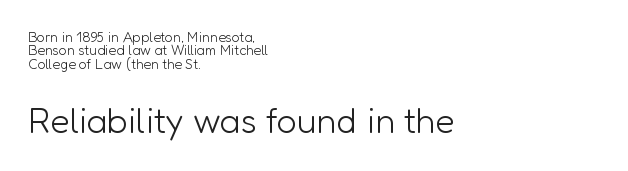
Q: Is the text bold? A: No.
Q: Is the text italic (slanted)? A: No, it is upright.
Q: Is the typeface a serif or a sans-serif typeface? A: Sans-serif.
Q: Is the text underlined? A: No.
Q: How is the paragraph aligned? A: Left-aligned.
Q: Is the spacing between letters normal or unusually wide? A: Normal.
Q: Is the spacing between lines tight, normal or loose? A: Tight.
Q: Which block of text is set in a larger size, the first (top) or the second (bottom)? A: The second (bottom) one.
Q: Width (condensed, normal, or wide)? A: Normal.
Q: Stroke contrast? A: Low.
Q: x-height? A: Medium.
Q: Monospaced? A: No.
